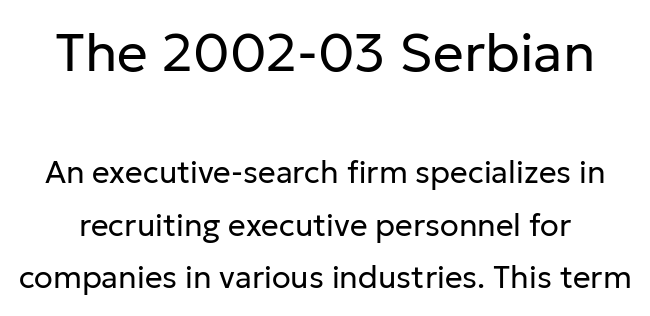
{"serif": "no", "italic": "no", "bold": "no", "weight": "regular", "width": "normal", "stroke_contrast": "low", "x_height": "medium", "monospaced": "no", "underline": "no", "line_spacing": "normal", "line_spacing_ratio": 1.69, "letter_spacing": "normal", "letter_spacing_em": 0.0, "larger_block": "first", "size_ratio": 1.74, "glyph_px": 54}
